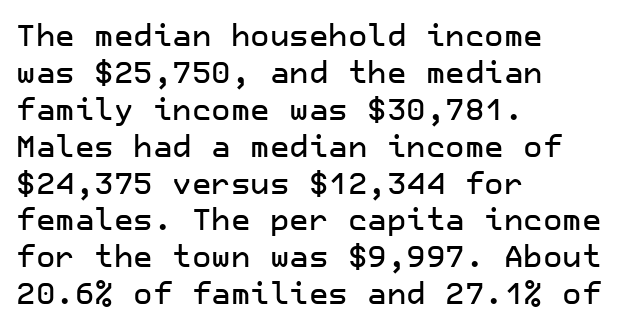
Serifs: no, the terminals of the letterforms are clean. Compared with typical body copy, the letter spacing here is the same. Typeset ragged right — the left edge is the straight one. Any mark beneath the type? The region is blank. Posture: straight, roman, zero tilt.
